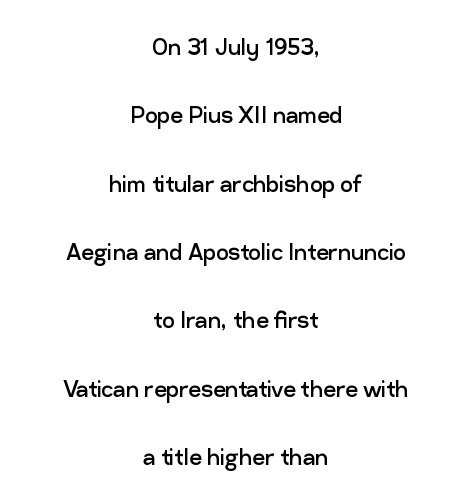
Q: Is the text bold? A: No.
Q: Is the text italic (slanted)? A: No, it is upright.
Q: Is the typeface a serif or a sans-serif typeface? A: Sans-serif.
Q: Is the text underlined? A: No.
Q: How is the paragraph aligned? A: Centered.
Q: Is the spacing between letters normal or unusually wide? A: Normal.
Q: Is the spacing between lines tight, normal or loose? A: Loose.
Q: Width (condensed, normal, or wide)? A: Normal.
Q: Stroke contrast? A: Low.
Q: x-height? A: Medium.
Q: Monospaced? A: No.
